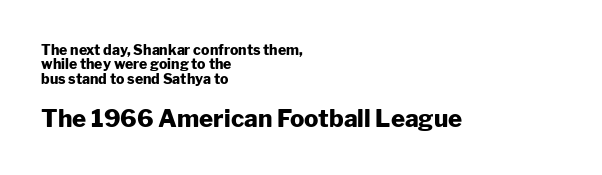
The image shows 24 px bold type, upright; set left-aligned, tight line spacing (1.03x), normal letter spacing, not underlined; the second (bottom) block is 1.71x larger.
